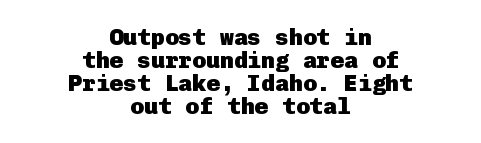
Q: Is the text bold? A: Yes.
Q: Is the text italic (slanted)? A: No, it is upright.
Q: Is the text underlined? A: No.
Q: How is the paragraph aligned? A: Centered.
Q: Is the spacing between letters normal or unusually wide? A: Normal.
Q: Is the spacing between lines tight, normal or loose? A: Tight.
